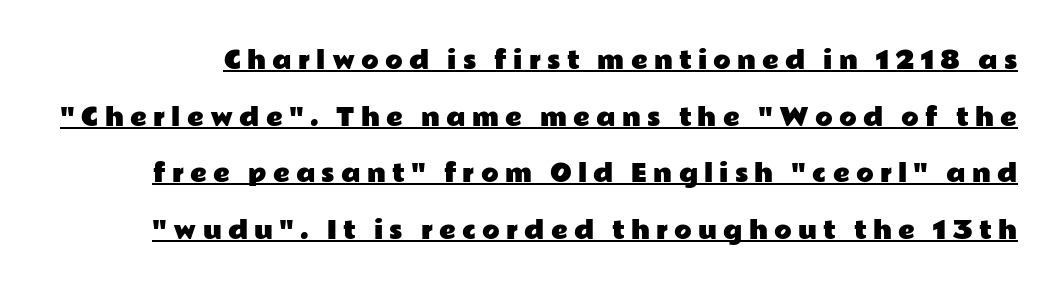
Q: Is the text italic (slanted)? A: No, it is upright.
Q: Is the text underlined? A: Yes.
Q: Is the spacing between letters normal or unusually wide? A: Unusually wide.
Q: Is the spacing between lines tight, normal or loose? A: Loose.
